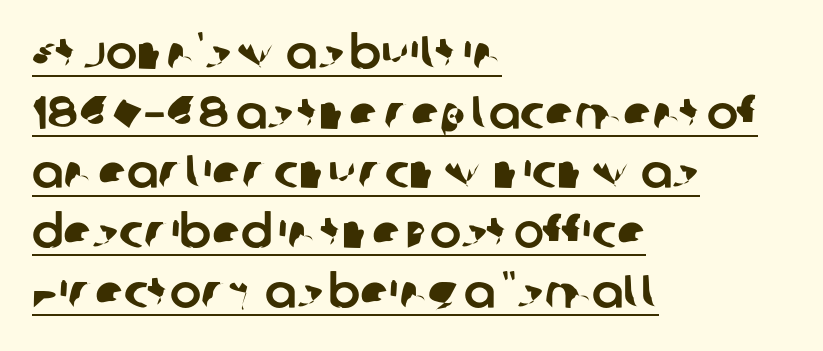
Q: Is the typeface a serif or a sans-serif typeface? A: Sans-serif.
Q: Is the text underlined? A: Yes.
Q: How is the paragraph aligned? A: Left-aligned.
Q: Is the spacing between letters normal or unusually wide? A: Normal.
Q: Is the spacing between lines tight, normal or loose? A: Normal.
Q: Width (condensed, normal, or wide)? A: Normal.
Q: Stroke contrast? A: Low.
Q: x-height? A: Large.
Q: Monospaced? A: No.
